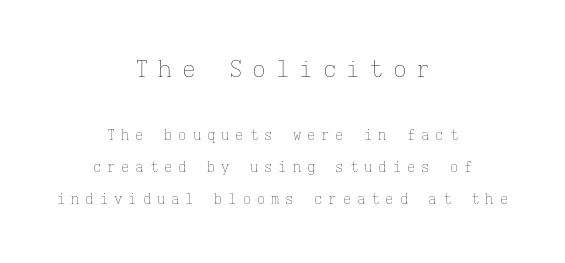
Q: Is the text bold? A: No.
Q: Is the text italic (slanted)? A: No, it is upright.
Q: Is the text underlined? A: No.
Q: How is the paragraph aligned? A: Centered.
Q: Is the spacing between letters normal or unusually wide? A: Unusually wide.
Q: Is the spacing between lines tight, normal or loose? A: Loose.
Q: Which block of text is set in a larger size, the first (top) or the second (bottom)? A: The first (top) one.
